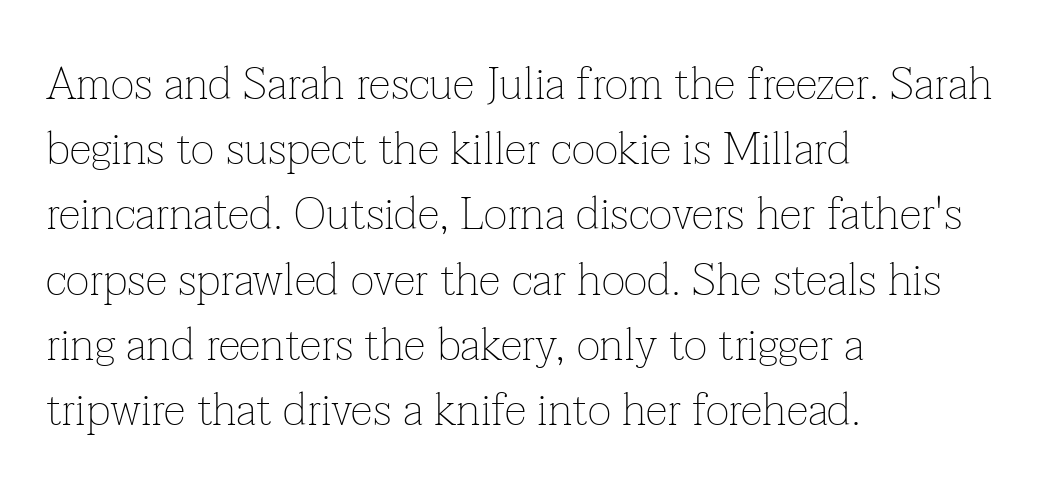
Q: Is the text bold? A: No.
Q: Is the text italic (slanted)? A: No, it is upright.
Q: Is the typeface a serif or a sans-serif typeface? A: Serif.
Q: Is the text underlined? A: No.
Q: How is the paragraph aligned? A: Left-aligned.
Q: Is the spacing between letters normal or unusually wide? A: Normal.
Q: Is the spacing between lines tight, normal or loose? A: Normal.
Q: Width (condensed, normal, or wide)? A: Normal.
Q: Stroke contrast? A: Low.
Q: x-height? A: Medium.
Q: Monospaced? A: No.
